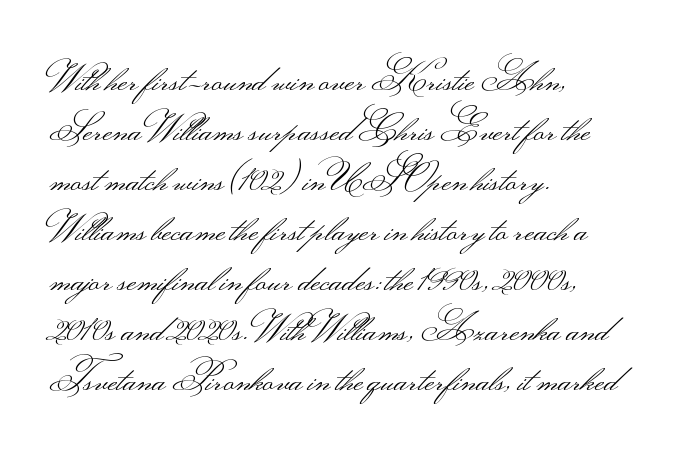
The image shows 37 px light, wide sans-serif type; set left-aligned, normal line spacing (1.35x), normal letter spacing, not underlined; medium stroke contrast.
